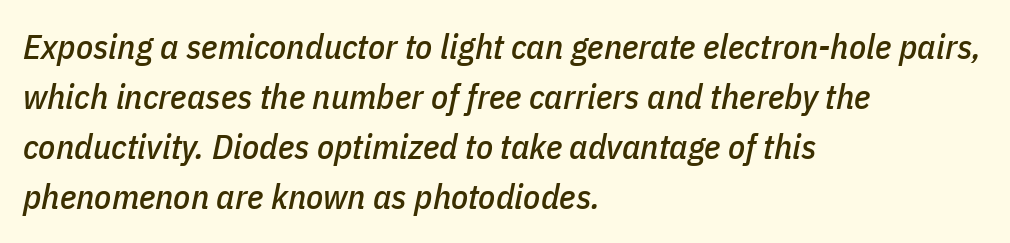
{"italic": "yes", "lean": "right", "slant_degrees": 11, "width": "condensed", "stroke_contrast": "low", "x_height": "medium", "monospaced": "no", "underline": "no", "align": "left", "line_spacing": "normal", "line_spacing_ratio": 1.43, "letter_spacing": "normal", "letter_spacing_em": 0.0, "glyph_px": 35}
